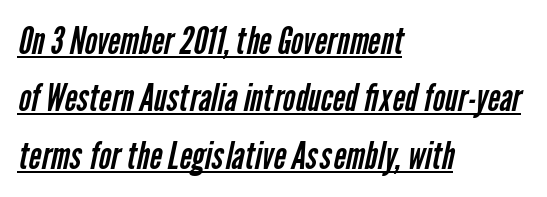
Alignment: flush left. Check the space under the baseline: a stroke is drawn there. Unlike a traditional serif, this face leaves its strokes unadorned. The face looks like a standard text weight, possibly lighter. Do the characters align in a grid? No, the font is proportional.
